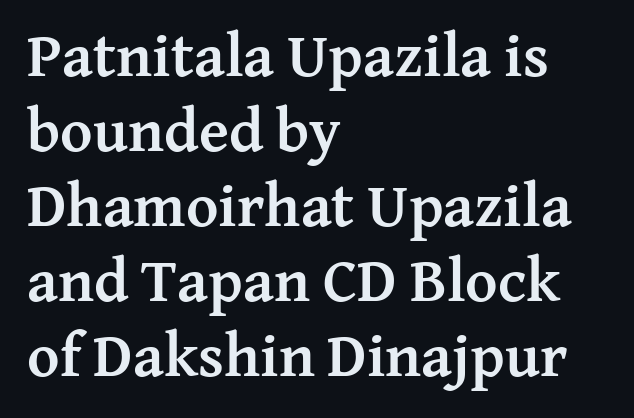
Q: Is the text bold? A: Yes.
Q: Is the text italic (slanted)? A: No, it is upright.
Q: Is the typeface a serif or a sans-serif typeface? A: Serif.
Q: Is the text underlined? A: No.
Q: How is the paragraph aligned? A: Left-aligned.
Q: Is the spacing between letters normal or unusually wide? A: Normal.
Q: Width (condensed, normal, or wide)? A: Normal.
Q: Stroke contrast? A: Medium.
Q: x-height? A: Medium.
Q: Monospaced? A: No.
